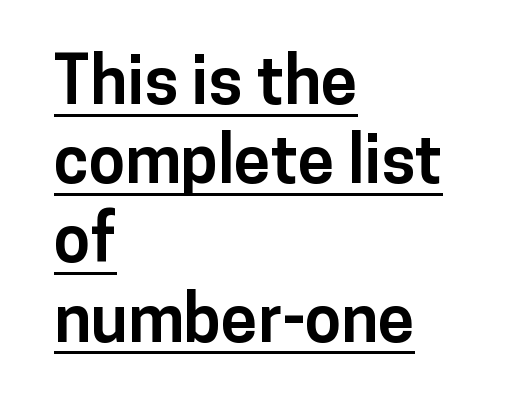
{"serif": "no", "italic": "no", "bold": "yes", "weight": "bold", "width": "normal", "stroke_contrast": "low", "x_height": "medium", "monospaced": "no", "underline": "yes", "align": "left", "line_spacing_ratio": 1.2, "letter_spacing": "normal", "letter_spacing_em": 0.0, "glyph_px": 66}
